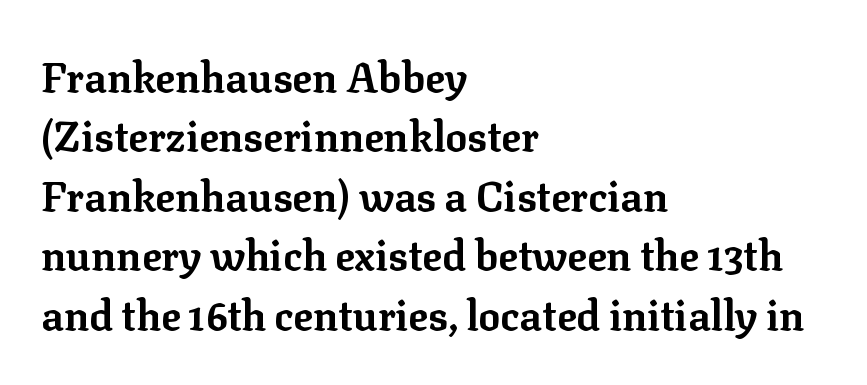
Q: Is the text bold? A: Yes.
Q: Is the text italic (slanted)? A: No, it is upright.
Q: Is the typeface a serif or a sans-serif typeface? A: Serif.
Q: Is the text underlined? A: No.
Q: How is the paragraph aligned? A: Left-aligned.
Q: Is the spacing between letters normal or unusually wide? A: Normal.
Q: Is the spacing between lines tight, normal or loose? A: Normal.
Q: Width (condensed, normal, or wide)? A: Normal.
Q: Stroke contrast? A: Low.
Q: x-height? A: Medium.
Q: Monospaced? A: No.
